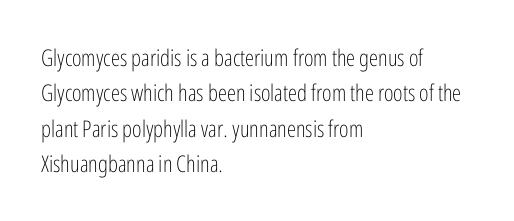
{"italic": "no", "bold": "no", "underline": "no", "align": "left", "line_spacing": "normal", "line_spacing_ratio": 1.54, "letter_spacing": "normal", "letter_spacing_em": 0.0, "glyph_px": 23}
